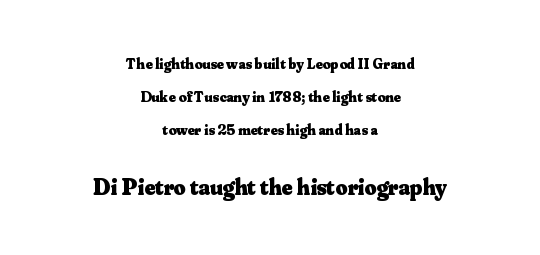
The image shows 23 px bold type, upright; set centered, loose line spacing (2.21x), normal letter spacing, not underlined; the second (bottom) block is 1.53x larger.
